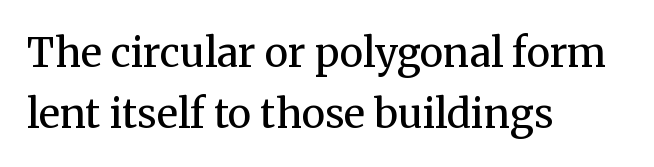
Nothing heavy about these letters — not bold at all. This sample uses a serif face. Proportional: the letters do not fall into vertical columns. The space directly below the letters is spotless. What's the leading like? Ordinary, nothing unusual.
